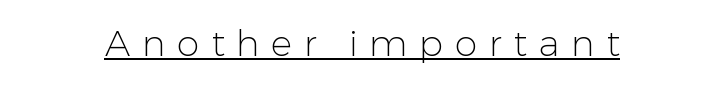
The image shows 36 px light sans-serif type, upright; set unusually wide letter spacing (+0.33 em), underlined; low stroke contrast and a medium x-height.
